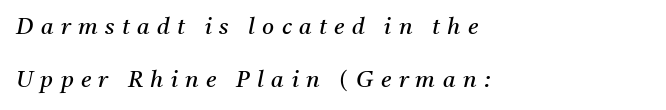
Is this a heavy cut? Hardly; it is regular or lighter. The face used here is rendered with a markedly widened letterfit. Nobody drew a line under any word here. These lines stand farther apart than default settings would place them. This rendering uses left alignment, leaving the right contour irregular.
